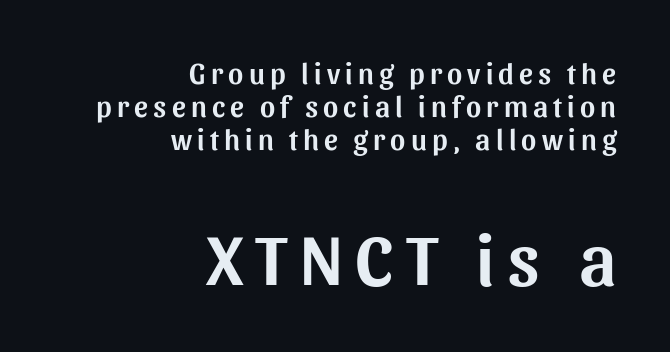
The image shows 72 px sans-serif type, upright; set right-aligned, tight line spacing (1.14x), not underlined; the second (bottom) block is 2.48x larger; medium stroke contrast and a medium x-height.
